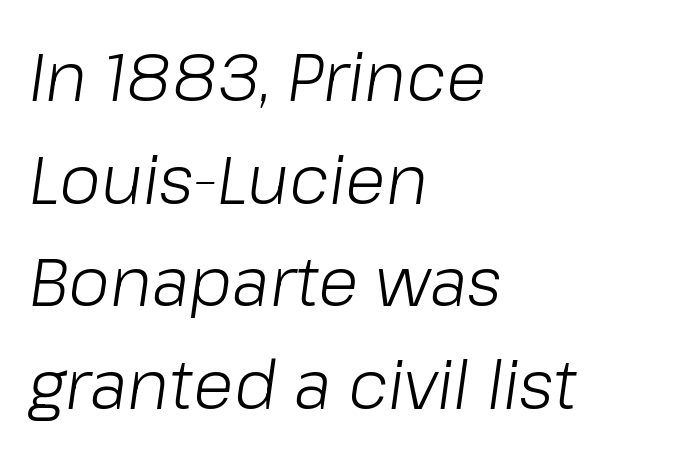
{"italic": "yes", "lean": "right", "slant_degrees": 8, "bold": "no", "weight": "light", "width": "normal", "stroke_contrast": "low", "x_height": "medium", "monospaced": "no", "underline": "no", "align": "left", "line_spacing": "normal", "line_spacing_ratio": 1.53, "letter_spacing": "normal", "letter_spacing_em": 0.0, "glyph_px": 67}
